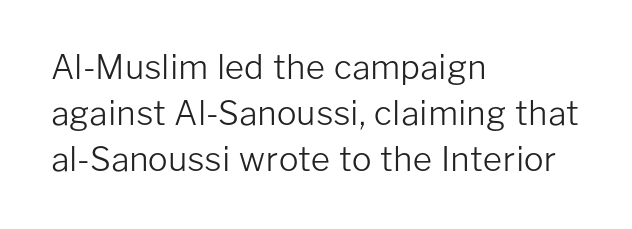
Leading: standard. Look at the bottom of the vertical strokes: they stop flat, with no serifs. Posture: vertical. Does extra space separate the letters? No, they use regular spacing.
